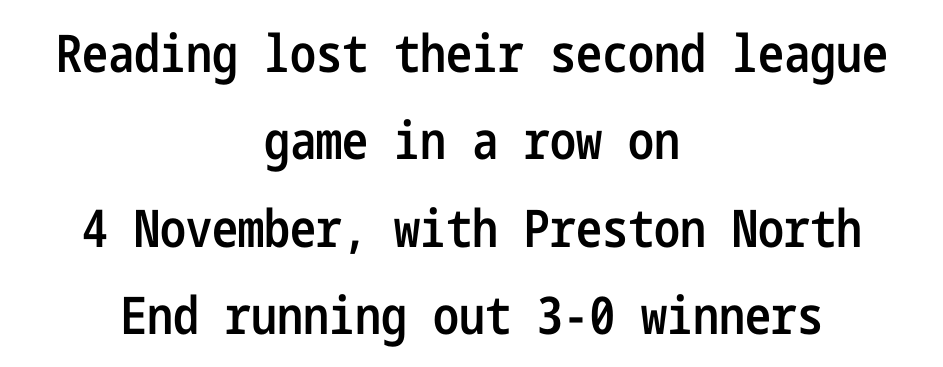
The lettering stays uniformly vertical, giving the passage a roman look. A semibold gives these letters moderate extra thickness, short of bold. Leftover space on each line is divided equally before and after the words. Honestly, the letter spacing is just normal — you wouldn't notice it. Descenders hang freely into open space.
